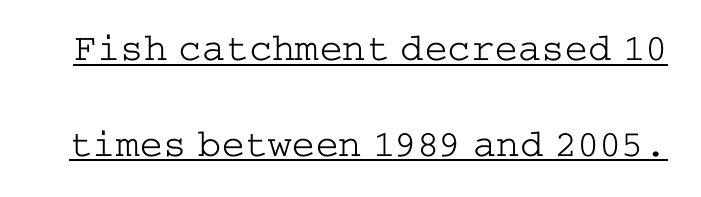
The image shows 39 px light, wide serif type, upright; set loose line spacing (2.46x), normal letter spacing, underlined; low stroke contrast and a medium x-height.
